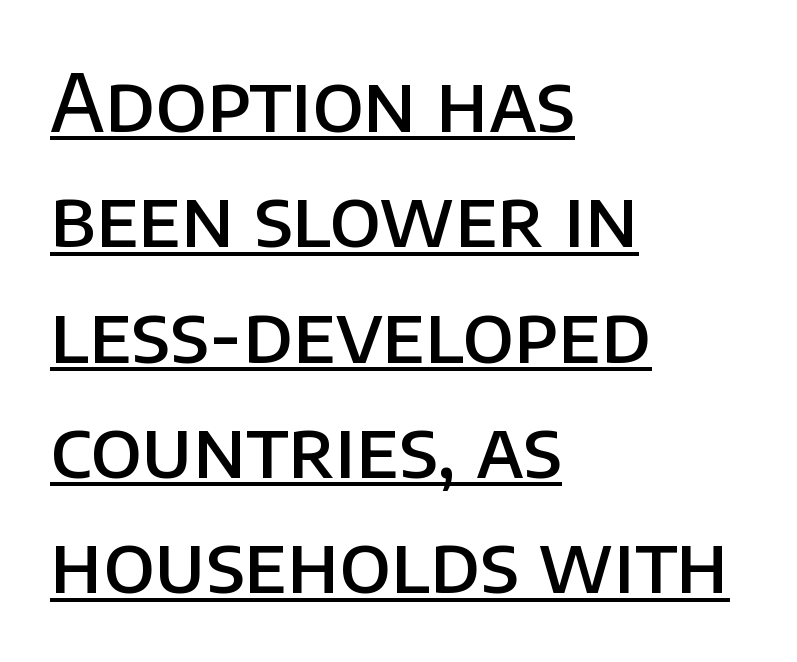
The image shows 79 px semibold sans-serif type, upright; set left-aligned, normal line spacing (1.46x), normal letter spacing, underlined; low stroke contrast and a large x-height.
